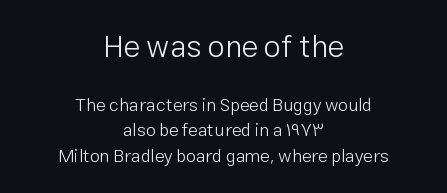
The image shows 31 px light sans-serif type, upright; set centered, normal line spacing (1.42x), normal letter spacing, not underlined; the first (top) block is 1.72x larger; low stroke contrast and a medium x-height.
